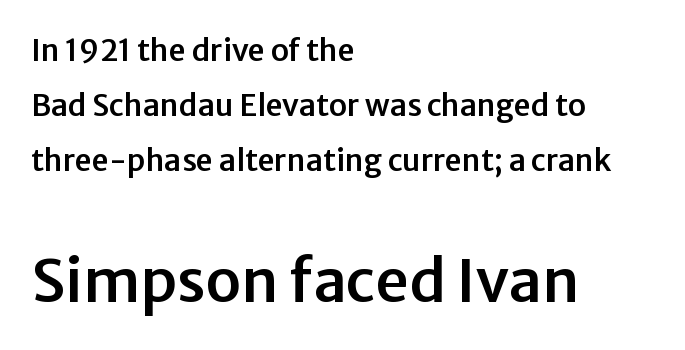
Q: Is the text italic (slanted)? A: No, it is upright.
Q: Is the typeface a serif or a sans-serif typeface? A: Sans-serif.
Q: Is the text underlined? A: No.
Q: How is the paragraph aligned? A: Left-aligned.
Q: Is the spacing between letters normal or unusually wide? A: Normal.
Q: Which block of text is set in a larger size, the first (top) or the second (bottom)? A: The second (bottom) one.
Q: Width (condensed, normal, or wide)? A: Normal.
Q: Stroke contrast? A: Low.
Q: x-height? A: Medium.
Q: Monospaced? A: No.
